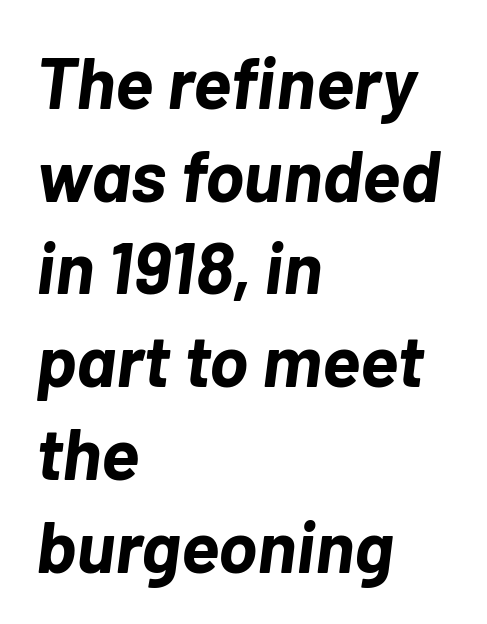
The image shows 73 px bold type, italic (leaning right); set left-aligned, normal line spacing (1.27x), normal letter spacing, not underlined; low stroke contrast and a medium x-height.
